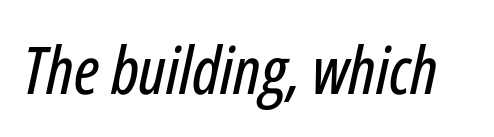
Q: Is the text italic (slanted)? A: Yes, it leans right by about 12 degrees.
Q: Is the text underlined? A: No.
Q: Is the spacing between letters normal or unusually wide? A: Normal.
Q: Width (condensed, normal, or wide)? A: Condensed.
Q: Stroke contrast? A: Low.
Q: x-height? A: Medium.
Q: Monospaced? A: No.
